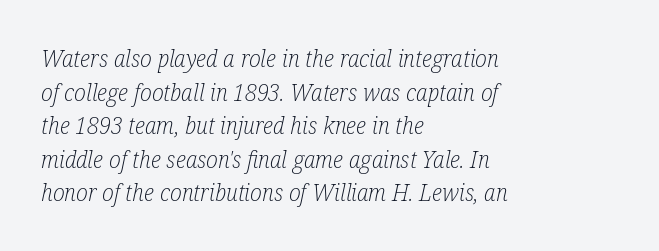
The image shows 24 px text type, italic (leaning right); set left-aligned, normal line spacing (1.4x), normal letter spacing, not underlined.
